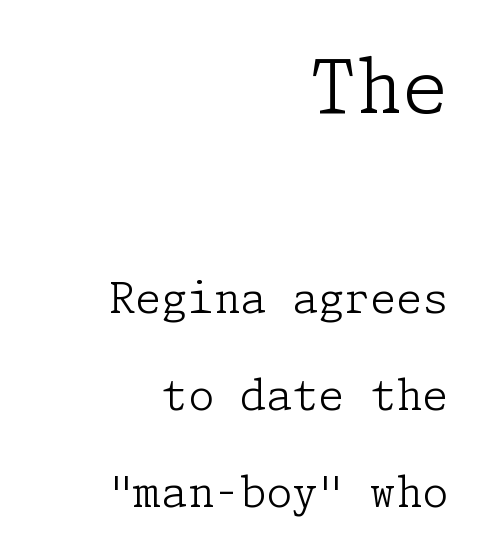
The image shows 74 px light serif type, upright; set right-aligned, loose line spacing (2.31x), normal letter spacing, not underlined; the first (top) block is 1.76x larger; low stroke contrast and a medium x-height.
